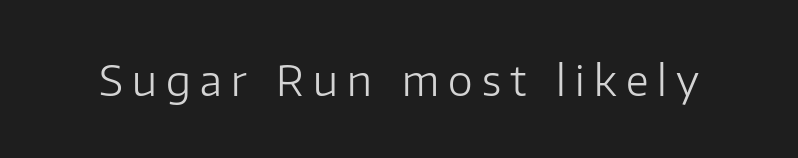
{"serif": "no", "italic": "no", "bold": "no", "weight": "light", "width": "normal", "stroke_contrast": "low", "x_height": "medium", "monospaced": "no", "underline": "no", "letter_spacing": "wide", "letter_spacing_em": 0.22, "glyph_px": 42}
